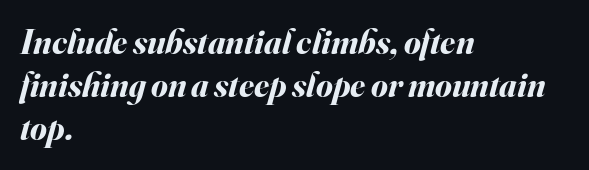
{"italic": "yes", "lean": "right", "slant_degrees": 16, "bold": "yes", "weight": "bold", "width": "normal", "stroke_contrast": "medium", "x_height": "small", "monospaced": "no", "underline": "no", "align": "left", "line_spacing": "normal", "line_spacing_ratio": 1.27, "letter_spacing": "normal", "letter_spacing_em": 0.0, "glyph_px": 34}
